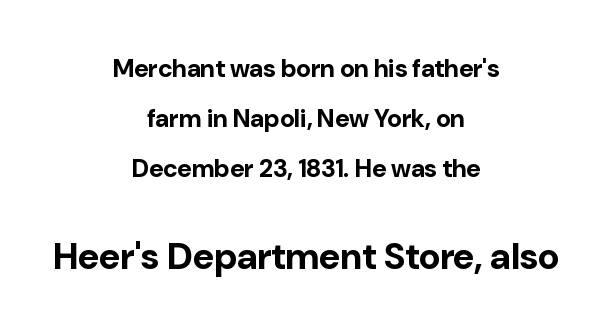
{"serif": "no", "italic": "no", "bold": "yes", "weight": "bold", "width": "normal", "stroke_contrast": "low", "x_height": "medium", "monospaced": "no", "underline": "no", "align": "center", "line_spacing": "loose", "line_spacing_ratio": 2.0, "letter_spacing": "normal", "letter_spacing_em": 0.0, "larger_block": "second", "size_ratio": 1.48, "glyph_px": 37}
